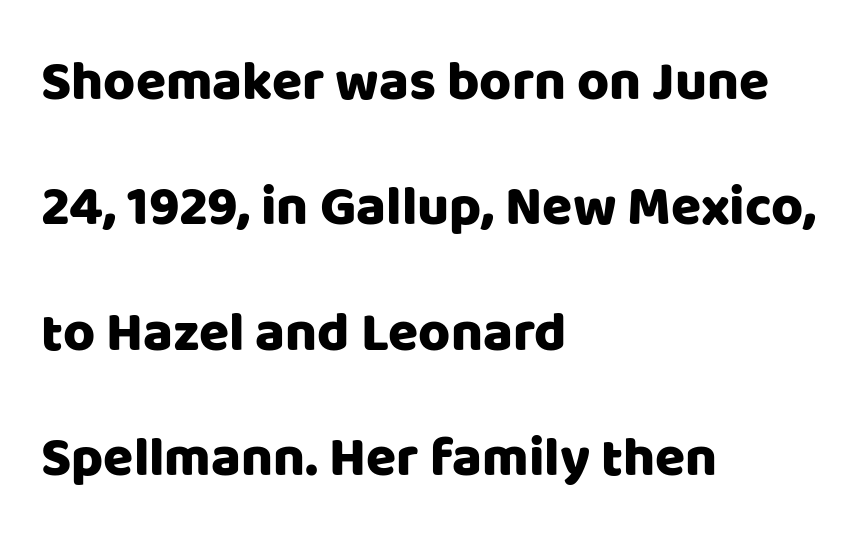
The image shows 55 px sans-serif type, upright; set left-aligned, loose line spacing (2.28x), normal letter spacing, not underlined; low stroke contrast and a large x-height.
